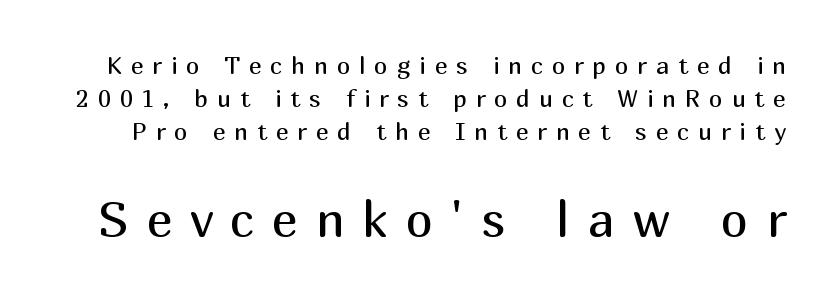
{"serif": "no", "italic": "no", "bold": "no", "weight": "regular", "width": "normal", "stroke_contrast": "medium", "x_height": "medium", "monospaced": "no", "underline": "no", "line_spacing": "normal", "line_spacing_ratio": 1.38, "letter_spacing": "wide", "letter_spacing_em": 0.37, "larger_block": "second", "size_ratio": 2.04, "glyph_px": 49}
